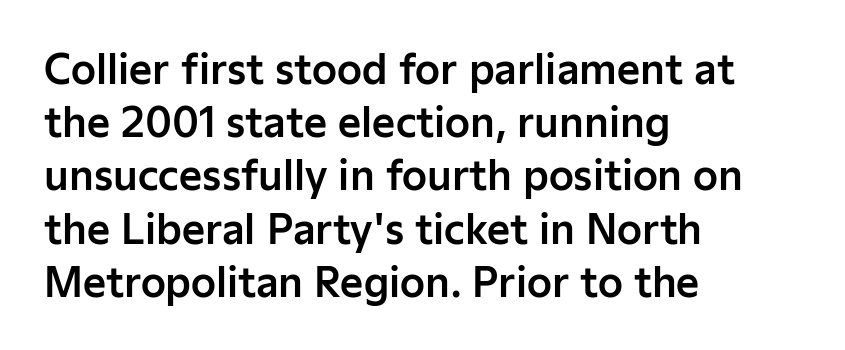
Words appear dense and cohesive because spacing is normal. Beneath every word, the page is bare. This is the regular roman posture of the typeface. A student would call this left alignment; a typographer would say flush left, rag right. Note: no serifs on the glyphs. Varying glyph widths throughout — classic text-font behaviour.
